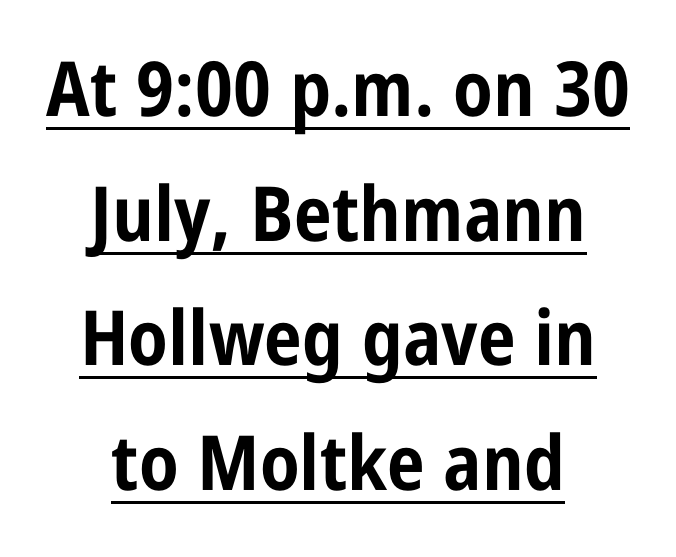
The image shows 76 px bold, condensed sans-serif type, upright; set centered, normal line spacing (1.64x), normal letter spacing, underlined; low stroke contrast and a large x-height.
